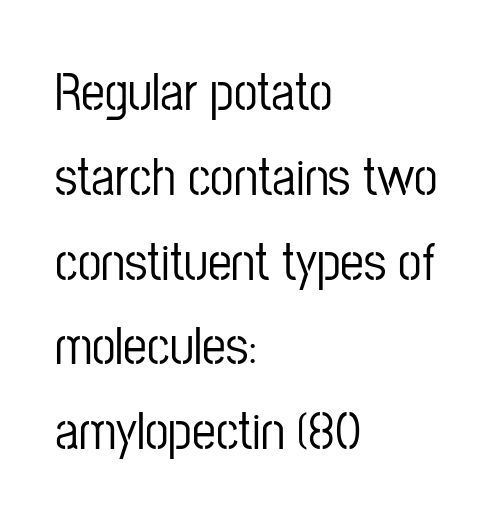
The image shows 53 px condensed sans-serif type, upright; set left-aligned, normal line spacing (1.6x), normal letter spacing, not underlined; low stroke contrast and a medium x-height.
